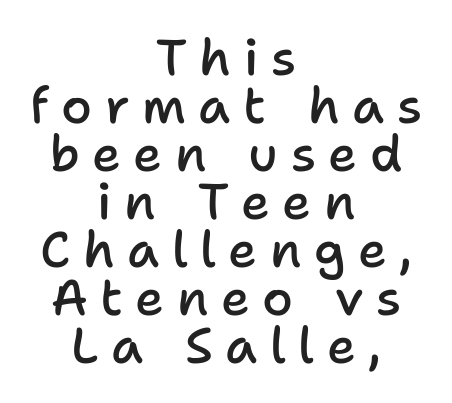
Each glyph is drawn with semibold strokes, heavier than normal yet not fully bold. Character widths vary here, with narrow letters taking less room than wide ones. The line-height multiplier appears low, near solid setting. This is roman type, the default non-slanted kind. Someone cranked the tracking dial way up on this one. Clear beneath every line of the passage.
